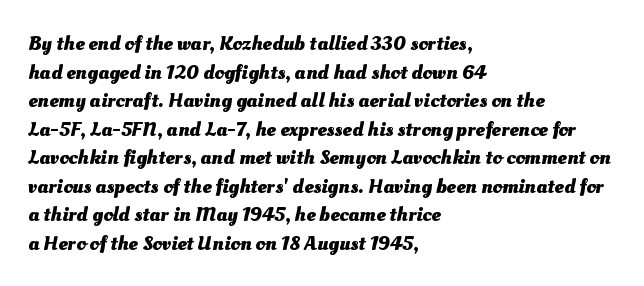
The image shows 21 px bold type; set left-aligned, normal line spacing (1.36x), normal letter spacing, not underlined.
